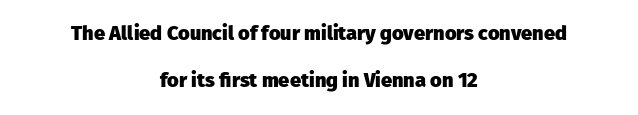
{"italic": "no", "bold": "yes", "underline": "no", "align": "center", "line_spacing": "loose", "line_spacing_ratio": 2.36, "letter_spacing": "normal", "letter_spacing_em": 0.0, "glyph_px": 20}
